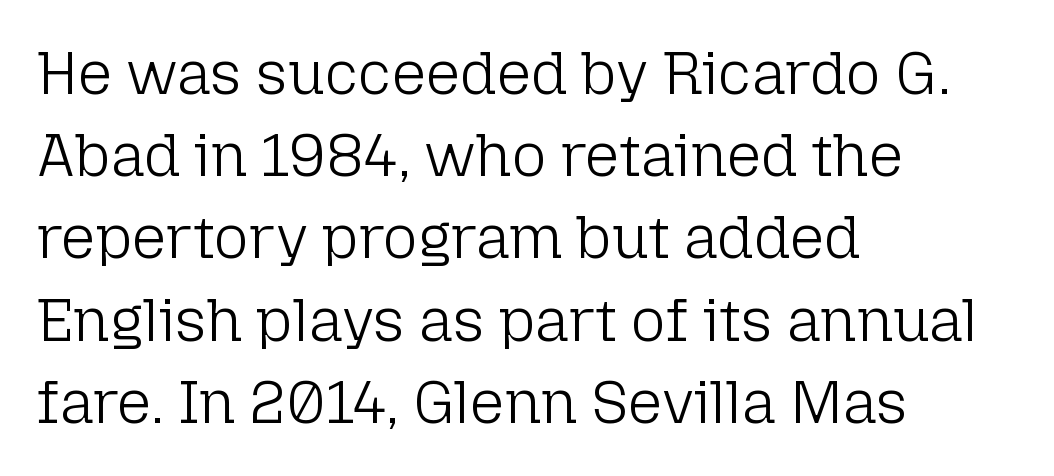
Are there feet on the stems? There aren't — it's a sans. Glyph-to-glyph distance matches everyday printed text. Varying glyph widths throughout — classic text-font behaviour. Vertical spacing — default. Layout note: lines flush left.
